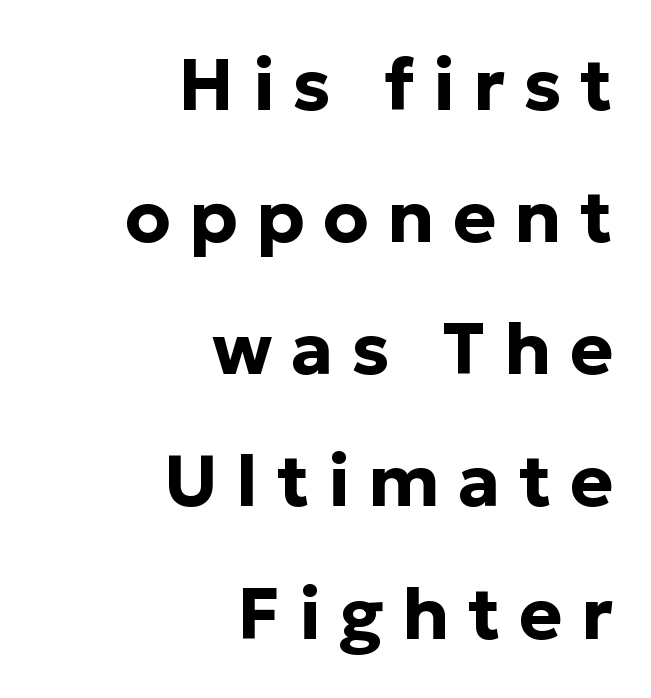
Q: Is the text bold? A: Yes.
Q: Is the text italic (slanted)? A: No, it is upright.
Q: Is the typeface a serif or a sans-serif typeface? A: Sans-serif.
Q: Is the text underlined? A: No.
Q: How is the paragraph aligned? A: Right-aligned.
Q: Is the spacing between letters normal or unusually wide? A: Unusually wide.
Q: Width (condensed, normal, or wide)? A: Normal.
Q: Stroke contrast? A: Low.
Q: x-height? A: Medium.
Q: Monospaced? A: No.
